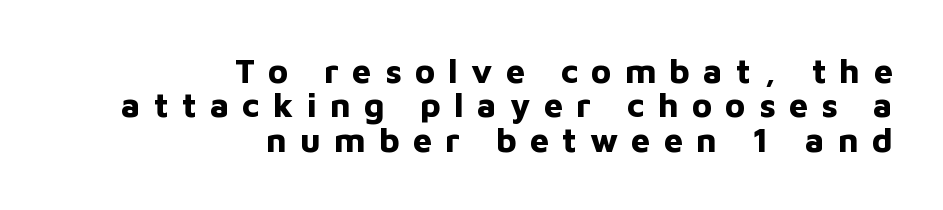
Is this a fixed-width face? No — the glyphs have proportional, varying widths. Strong, thick strokes mark this as bold type. Has an underline been added? It has not. The axis of the letterforms is exactly vertical. Alignment: flush right. Cramped leading.
